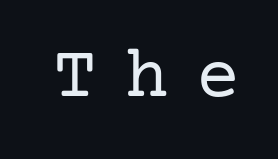
{"serif": "yes", "italic": "no", "bold": "no", "weight": "regular", "width": "normal", "stroke_contrast": "low", "x_height": "medium", "underline": "no", "letter_spacing": "wide", "letter_spacing_em": 0.38, "glyph_px": 73}
